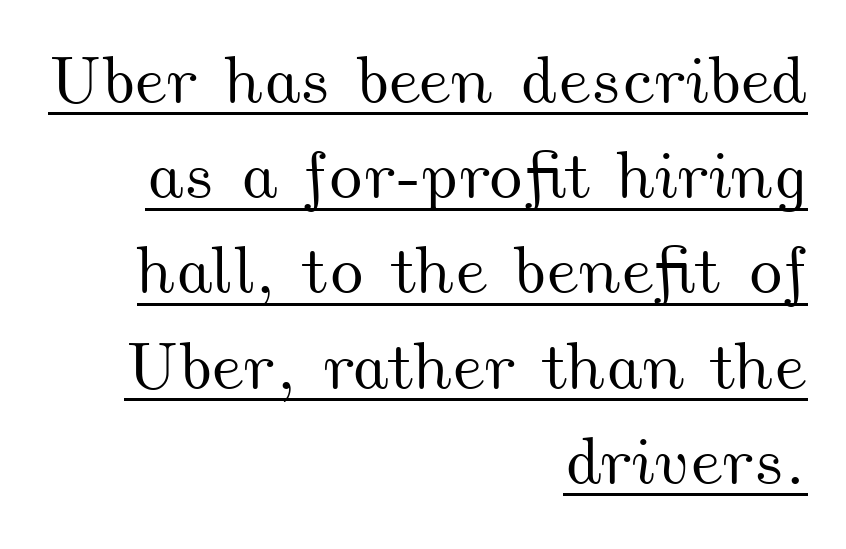
Q: Is the text underlined? A: Yes.
Q: How is the paragraph aligned? A: Right-aligned.
Q: Is the spacing between letters normal or unusually wide? A: Normal.
Q: Is the spacing between lines tight, normal or loose? A: Normal.
Q: Width (condensed, normal, or wide)? A: Wide.
Q: Stroke contrast? A: Medium.
Q: x-height? A: Small.
Q: Monospaced? A: No.
